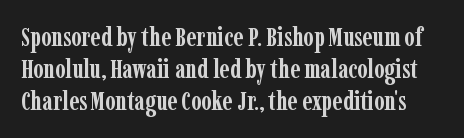
The image shows 26 px bold type, upright; set line spacing 1.23x, normal letter spacing, not underlined.
